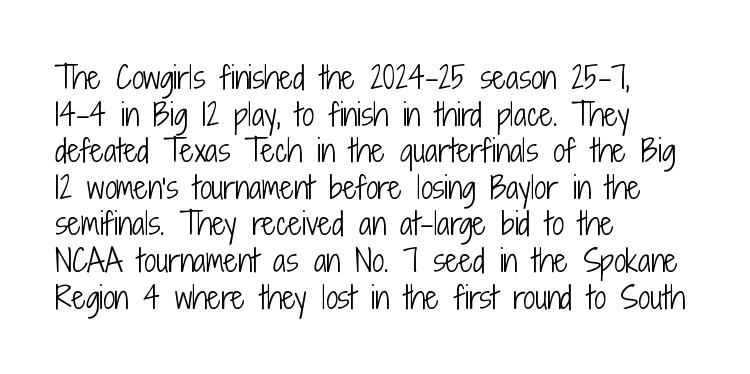
{"serif": "no", "italic": "no", "bold": "no", "weight": "light", "width": "condensed", "stroke_contrast": "low", "x_height": "medium", "monospaced": "no", "underline": "no", "align": "left", "line_spacing_ratio": 1.22, "letter_spacing": "normal", "letter_spacing_em": 0.0, "glyph_px": 30}
